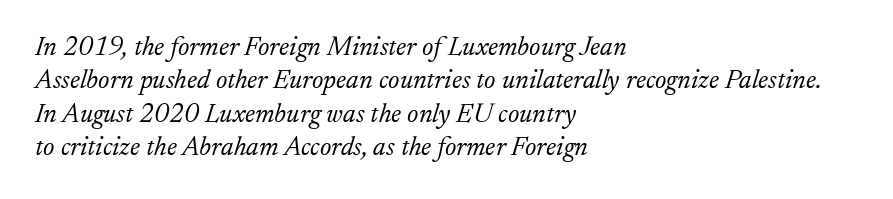
The image shows 27 px text type, italic (leaning right); set left-aligned, line spacing 1.24x, normal letter spacing, not underlined.
